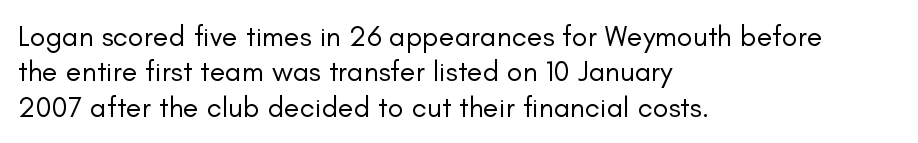
{"serif": "no", "italic": "no", "bold": "no", "weight": "regular", "width": "normal", "stroke_contrast": "low", "x_height": "small", "monospaced": "no", "underline": "no", "align": "left", "line_spacing_ratio": 1.22, "letter_spacing": "normal", "letter_spacing_em": 0.0, "glyph_px": 29}
